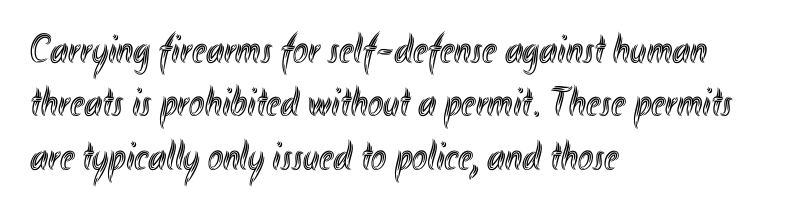
{"width": "condensed", "x_height": "small", "monospaced": "no", "underline": "no", "align": "left", "line_spacing": "normal", "line_spacing_ratio": 1.3, "letter_spacing": "normal", "letter_spacing_em": 0.0, "glyph_px": 41}
